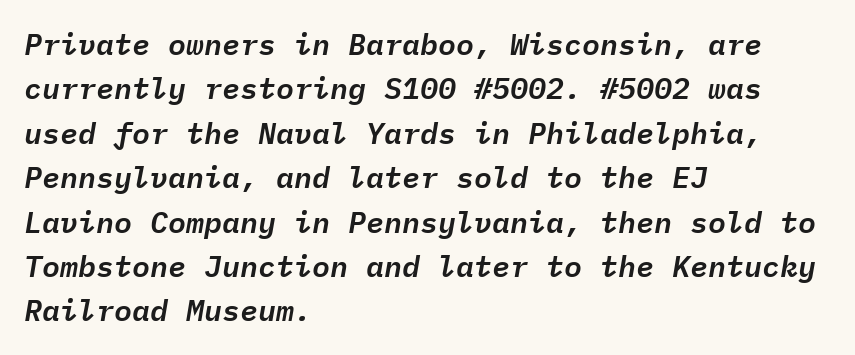
The passage shown leans; its letterforms are oblique. Underlining? Definitely not there. Is this a fixed-width face? Yes — each glyph sits in an identical cell. Typeset ragged right — the left edge is the straight one.
